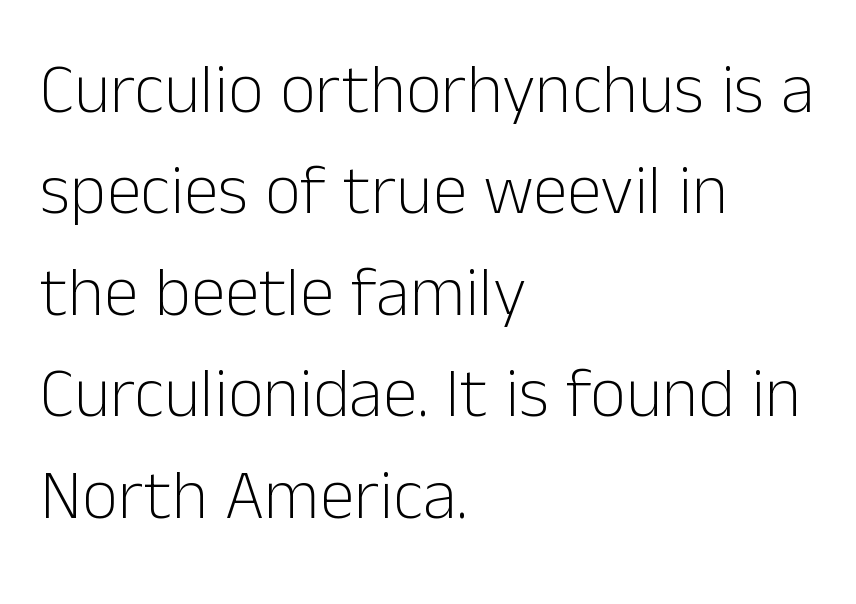
Nobody touched the tracking dial on this one. Nobody drew a line under any word here. The characters display no serif detailing; their extremities are plain. Short and long lines alike share a common starting point at left. This sample uses an upright cut, with every glyph sitting square on the baseline.
